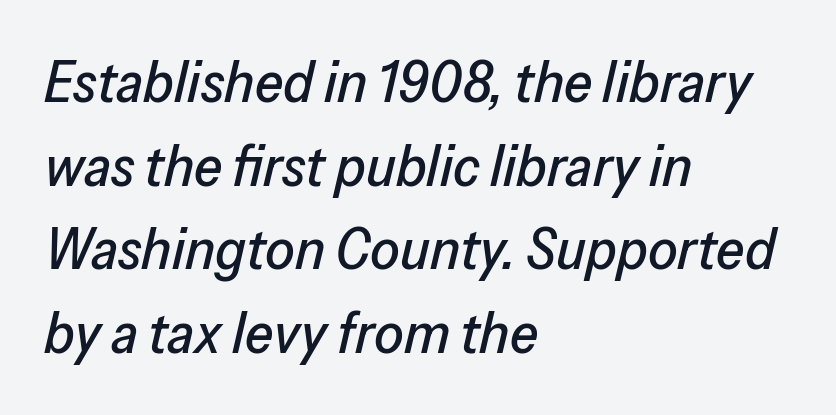
Q: Is the text italic (slanted)? A: Yes, it leans right by about 13 degrees.
Q: Is the text underlined? A: No.
Q: How is the paragraph aligned? A: Left-aligned.
Q: Is the spacing between letters normal or unusually wide? A: Normal.
Q: Is the spacing between lines tight, normal or loose? A: Normal.
Q: Width (condensed, normal, or wide)? A: Normal.
Q: Stroke contrast? A: Low.
Q: x-height? A: Medium.
Q: Monospaced? A: No.
